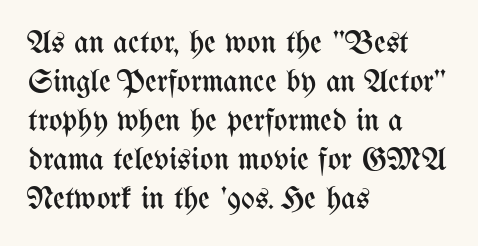
Spacing verdict: proportional, widths tailored to each character. Does the copy run flush right? No — it runs flush left. When letters stand straight like this, we call the style roman or upright. Stems here are at most as thick as an everyday book face. A bare baseline throughout the passage. Spacing between characters is what you'd get straight out of the box.
